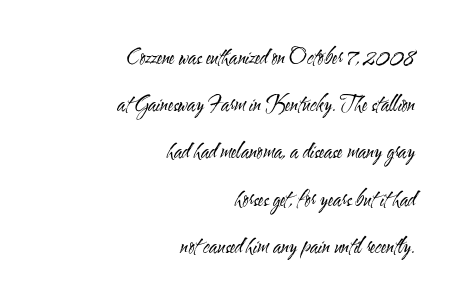
No heavy texture on the line: the type isn't bold. Look at the tracking — it's just the regular setting, nothing added. Baseline-to-baseline distance is far greater than the letter height. Rule under the text: the space is simply empty. These lines are set flush right with a ragged left edge.
